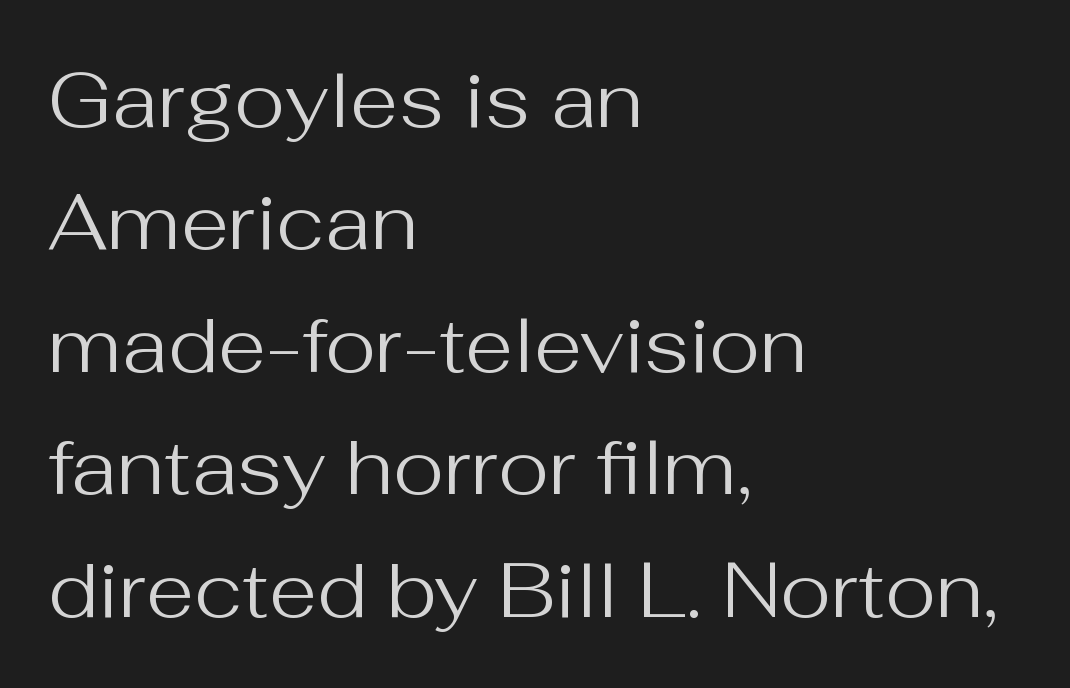
{"serif": "no", "italic": "no", "bold": "no", "weight": "regular", "width": "normal", "stroke_contrast": "medium", "x_height": "medium", "monospaced": "no", "underline": "no", "align": "left", "line_spacing": "normal", "line_spacing_ratio": 1.57, "letter_spacing": "normal", "letter_spacing_em": 0.0, "glyph_px": 78}
